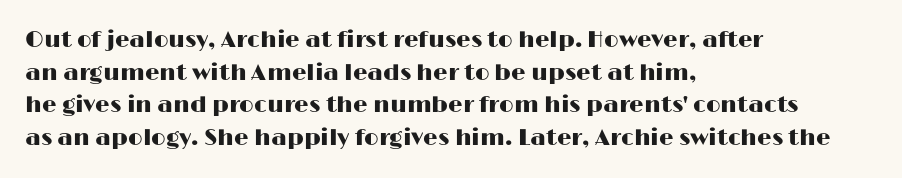
The image shows 23 px text type, upright; set left-aligned, normal line spacing (1.42x), normal letter spacing, not underlined.
